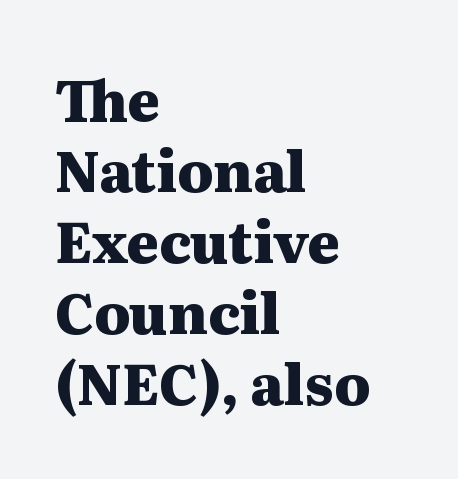
The image shows 56 px heavy, wide serif type, upright; set left-aligned, normal line spacing (1.27x), normal letter spacing, not underlined; medium stroke contrast and a medium x-height.
